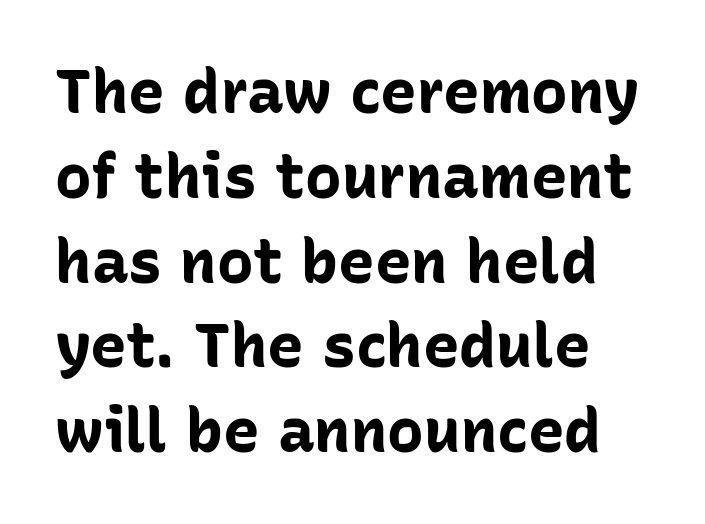
Q: Is the text bold? A: Yes.
Q: Is the text italic (slanted)? A: No, it is upright.
Q: Is the typeface a serif or a sans-serif typeface? A: Sans-serif.
Q: Is the text underlined? A: No.
Q: Is the spacing between letters normal or unusually wide? A: Normal.
Q: Is the spacing between lines tight, normal or loose? A: Normal.
Q: Width (condensed, normal, or wide)? A: Normal.
Q: Stroke contrast? A: Low.
Q: x-height? A: Medium.
Q: Monospaced? A: No.
